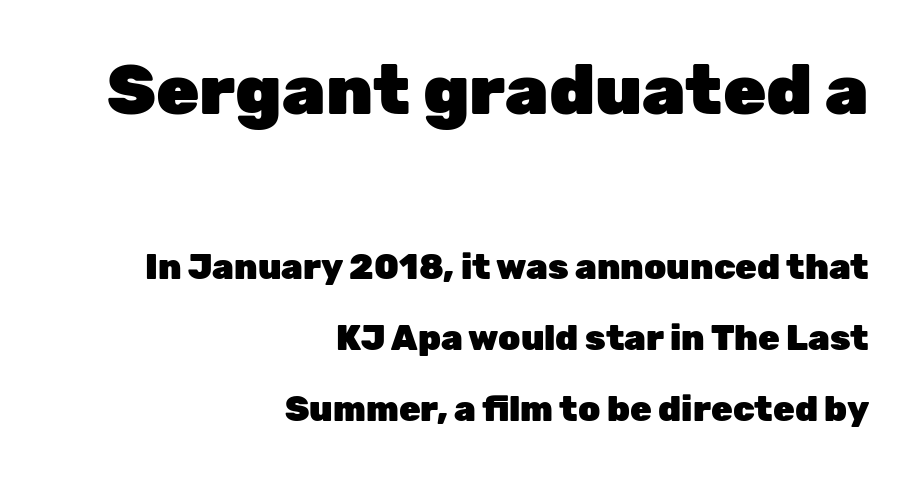
{"serif": "no", "italic": "no", "bold": "yes", "weight": "heavy", "width": "normal", "stroke_contrast": "low", "x_height": "medium", "monospaced": "no", "underline": "no", "align": "right", "line_spacing": "loose", "line_spacing_ratio": 2.03, "letter_spacing": "normal", "letter_spacing_em": 0.0, "larger_block": "first", "size_ratio": 2.0, "glyph_px": 70}
